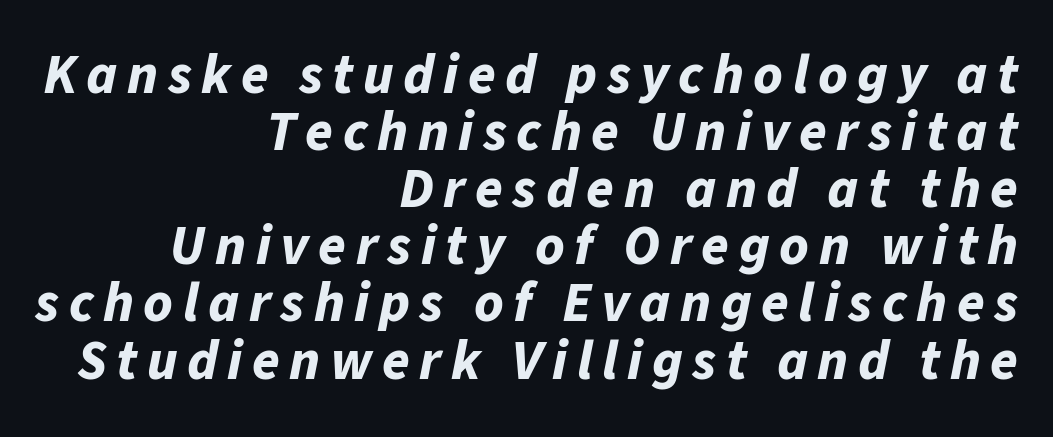
These words are printed bold, with thick strokes throughout. The rendering uses natural spacing where letterforms have individual widths. The text block is weighted toward the right margin, trailing off unevenly leftward. Is the type slanted? Yes — the strokes lean at a clear angle.
